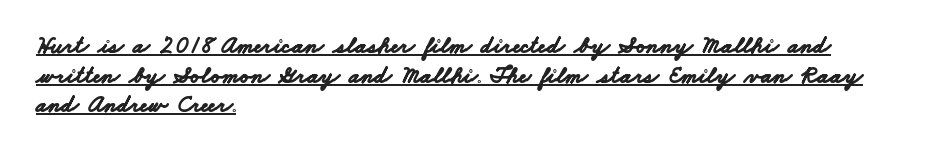
Q: Is the text bold? A: Yes.
Q: Is the text underlined? A: Yes.
Q: How is the paragraph aligned? A: Left-aligned.
Q: Is the spacing between letters normal or unusually wide? A: Normal.
